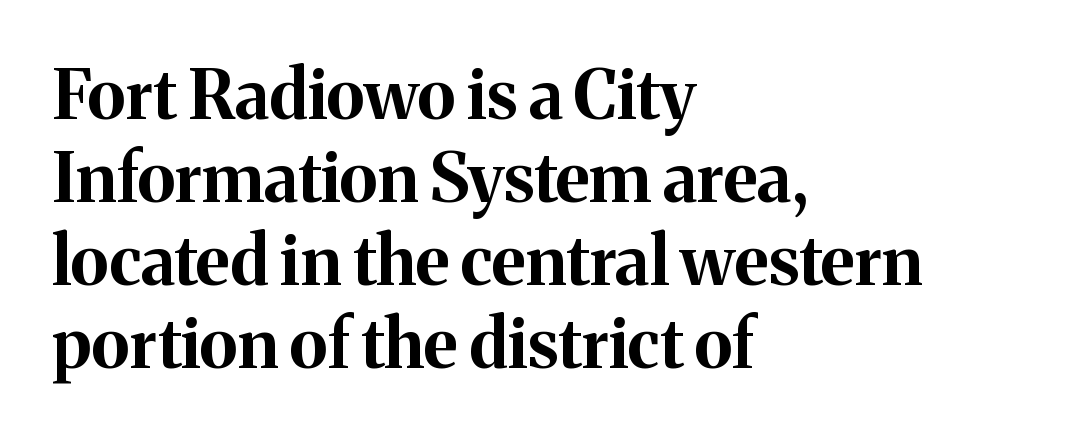
Ascenders rise straight up at ninety degrees. Look at the stroke-to-counter ratio: heavy, a bold. This sample uses a serif face. Compared with a centered layout, this one pins lines to the left instead. The gap between lines stays unmarked. A typesetter would call this proportional, since set widths differ per character.
